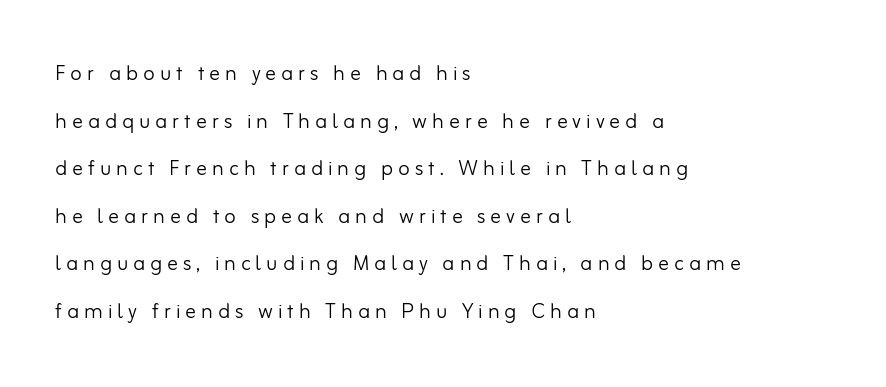
{"italic": "no", "bold": "no", "underline": "no", "align": "left", "line_spacing_ratio": 1.76, "glyph_px": 27}
